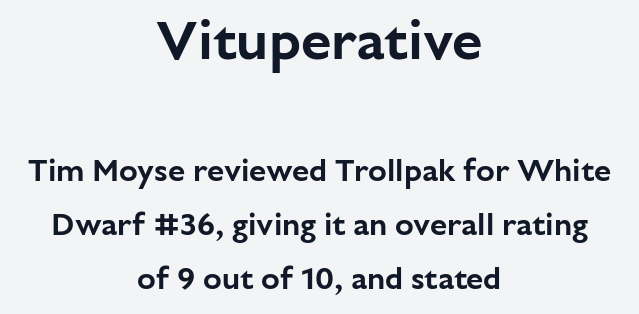
Q: Is the text italic (slanted)? A: No, it is upright.
Q: Is the typeface a serif or a sans-serif typeface? A: Sans-serif.
Q: Is the text underlined? A: No.
Q: How is the paragraph aligned? A: Centered.
Q: Is the spacing between letters normal or unusually wide? A: Normal.
Q: Which block of text is set in a larger size, the first (top) or the second (bottom)? A: The first (top) one.
Q: Width (condensed, normal, or wide)? A: Normal.
Q: Stroke contrast? A: Low.
Q: x-height? A: Medium.
Q: Monospaced? A: No.
